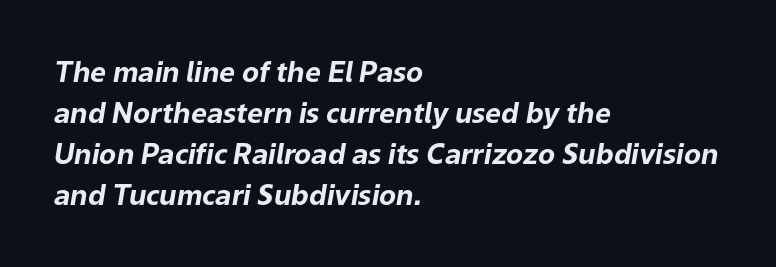
In terms of weight, the rendering is a true, heavy bold. Compared with typical paragraphs, the rows here are spaced about the same. This sample has the flowing, uneven cadence of proportional lettering. Quick note: underline off. Compared with typical body copy, the letter spacing here is the same.
